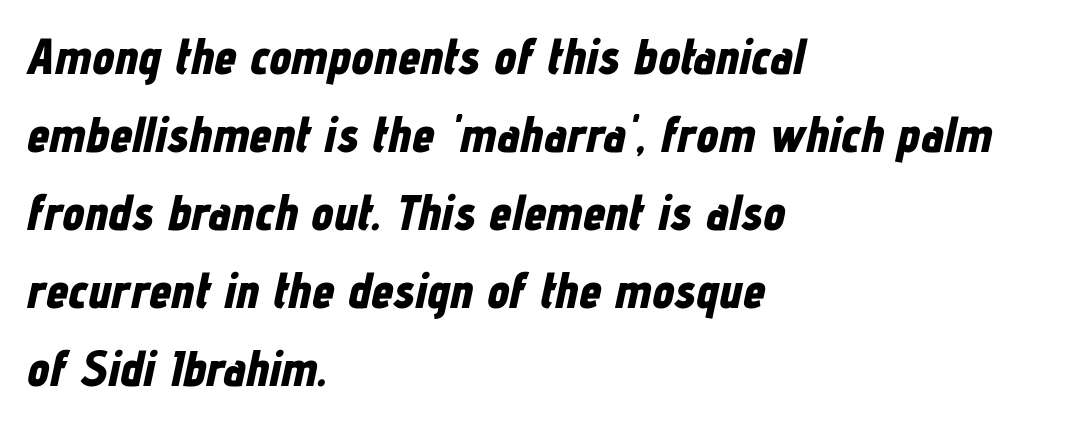
Q: Is the text bold? A: Yes.
Q: Is the text italic (slanted)? A: Yes, it leans right by about 12 degrees.
Q: Is the text underlined? A: No.
Q: How is the paragraph aligned? A: Left-aligned.
Q: Is the spacing between letters normal or unusually wide? A: Normal.
Q: Is the spacing between lines tight, normal or loose? A: Normal.
Q: Width (condensed, normal, or wide)? A: Condensed.
Q: Stroke contrast? A: Low.
Q: x-height? A: Medium.
Q: Monospaced? A: No.
